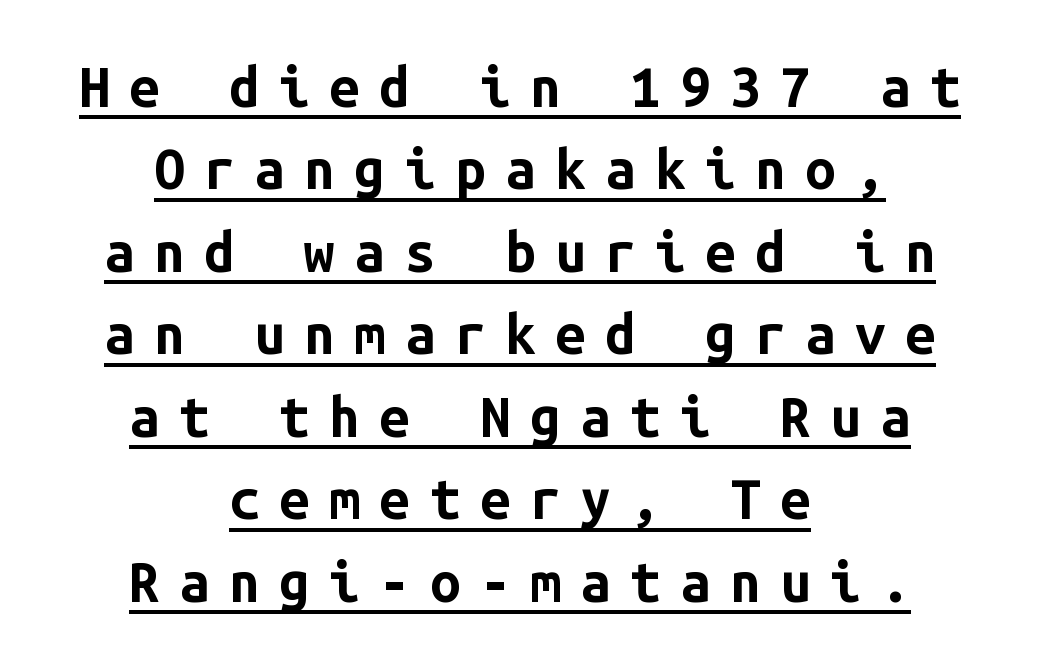
The image shows 55 px bold sans-serif type, upright, monospaced; set centered, normal line spacing (1.5x), unusually wide letter spacing (+0.35 em), underlined; low stroke contrast and a medium x-height.
